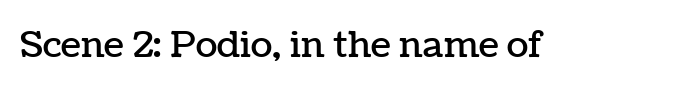
{"italic": "no", "width": "normal", "stroke_contrast": "low", "x_height": "medium", "monospaced": "no", "underline": "no", "letter_spacing": "normal", "letter_spacing_em": 0.0, "glyph_px": 36}
